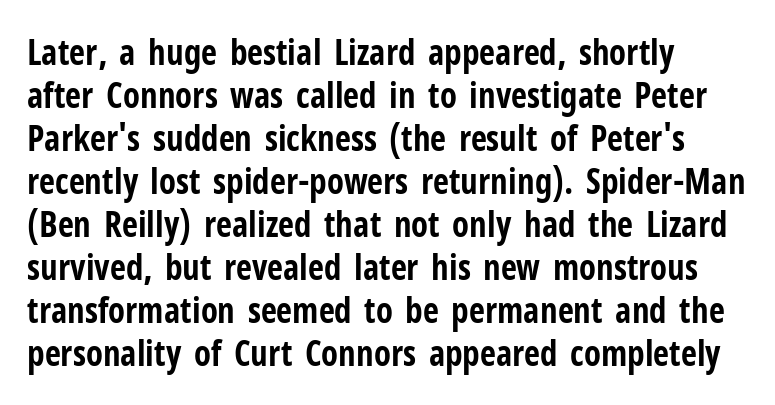
The image shows 35 px bold, condensed sans-serif type, upright; set left-aligned, line spacing 1.23x, normal letter spacing, not underlined; low stroke contrast and a medium x-height.
